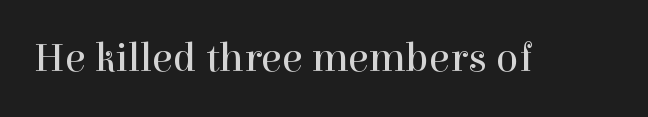
The image shows 42 px regular-weight serif type, upright; set normal letter spacing, not underlined; a medium x-height.
